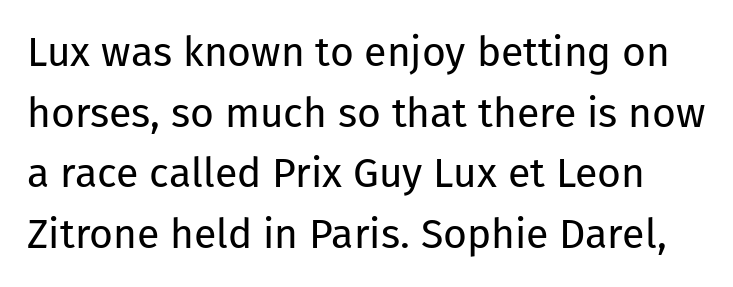
Inter-character spacing is left at the font's built-in metrics. Character widths vary here, with narrow letters taking less room than wide ones. The specimen reads as upright at a glance. The words here are not underlined. Serifs: no, the terminals of the letterforms are clean. Rows of type keep a routine distance in the vertical direction.
